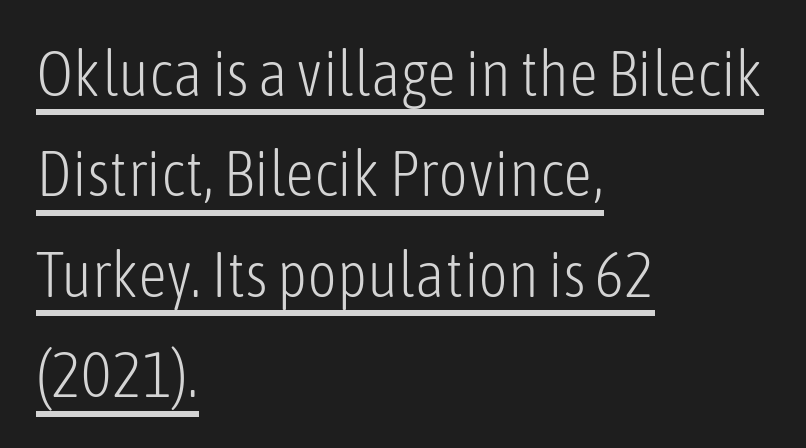
The paragraph shown leans on its left margin. Compared with typical paragraphs, the rows here are spaced about the same. Compared with undecorated copy, this sample adds a rule below the words. The typeface has the unassuming heft of standard copy or less. Spacing verdict: proportional, widths tailored to each character.
